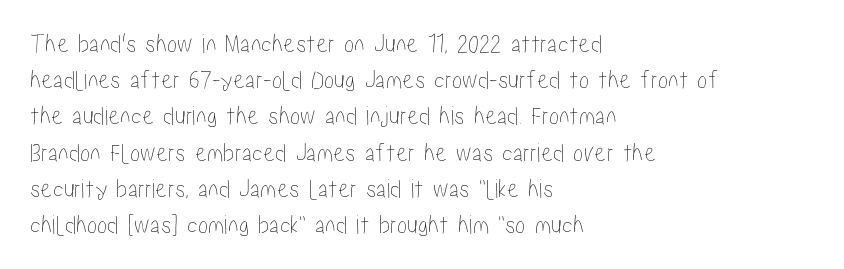
{"italic": "no", "underline": "no", "align": "left", "line_spacing": "normal", "line_spacing_ratio": 1.34, "letter_spacing": "normal", "letter_spacing_em": 0.0, "glyph_px": 27}
